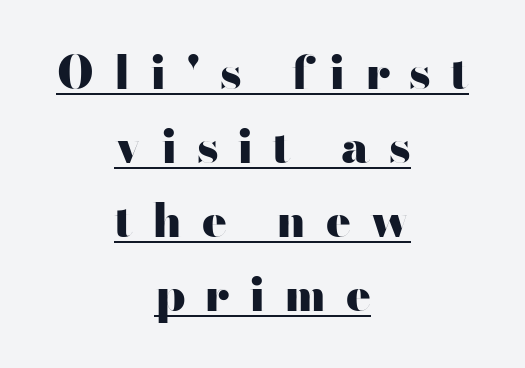
The block of text has a typical density, with ordinary space between rows. Centered paragraph, ragged on both sides. Is there an underline? Yes — a line sits under the letters. A typesetter would call this heavily tracked-out type.
